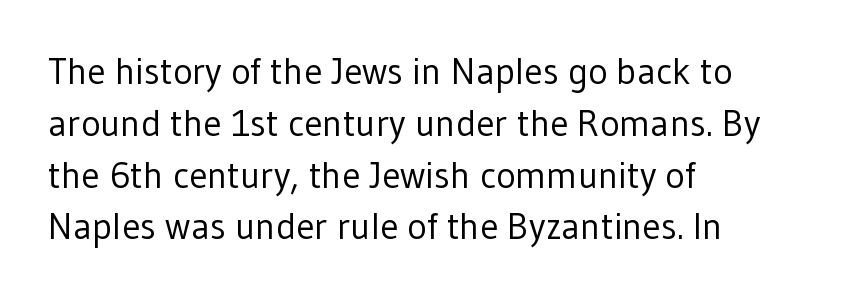
These lines keep a tight, regular rhythm from letter to letter. No feet cap the strokes, marking this as sans-serif type. The passage shown is typed in a proportional face where columns would drift. Weight class: somewhere from thin through regular. The rendering anchors every line to the left-hand side. Nobody drew a line under any word here.
